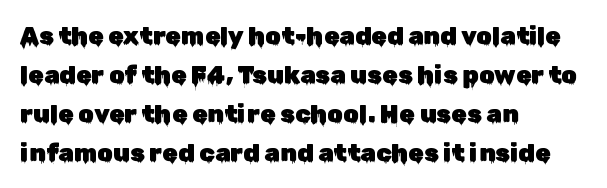
The image shows 25 px text type, upright; set left-aligned, normal line spacing (1.56x), normal letter spacing, not underlined.
